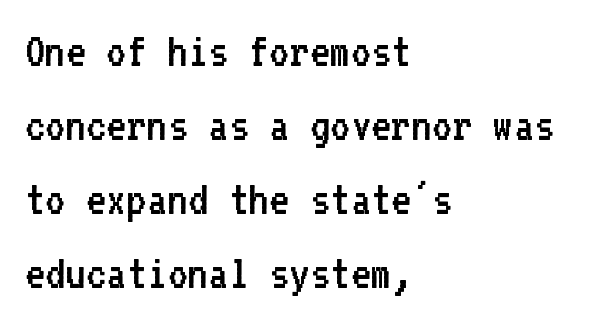
{"serif": "no", "italic": "no", "bold": "no", "weight": "regular", "width": "normal", "stroke_contrast": "low", "x_height": "medium", "monospaced": "yes", "underline": "no", "align": "left", "line_spacing": "normal", "line_spacing_ratio": 1.51, "letter_spacing": "normal", "letter_spacing_em": 0.0, "glyph_px": 49}
